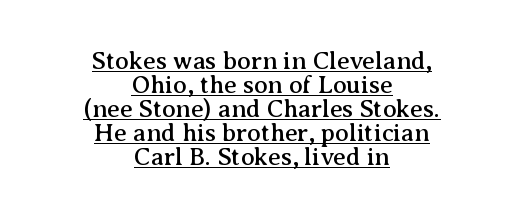
Q: Is the text italic (slanted)? A: No, it is upright.
Q: Is the text underlined? A: Yes.
Q: How is the paragraph aligned? A: Centered.
Q: Is the spacing between letters normal or unusually wide? A: Normal.
Q: Is the spacing between lines tight, normal or loose? A: Tight.
